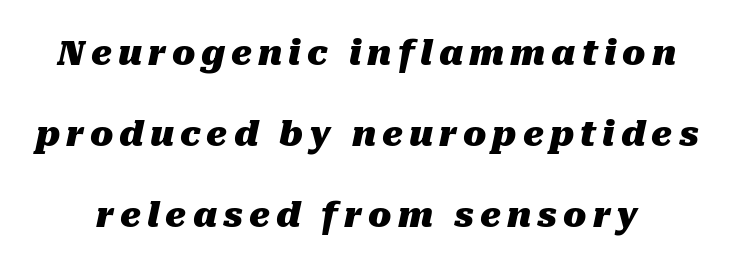
The face used here is proportionally spaced, like ordinary book or web type. Each new line begins a long way beneath the previous one. I'd describe the lettering as bold — thick and assertive. The baseline area is clear. This sample uses an oblique cut, with every glyph tilted off the vertical.
